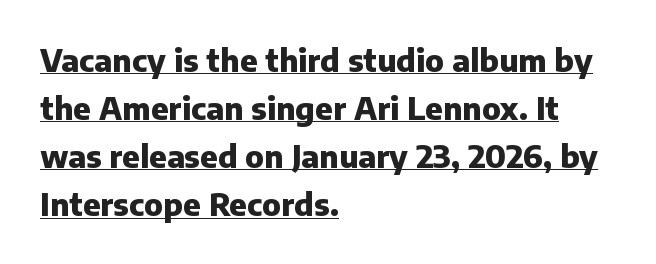
The passage shown is underscored from start to finish. A classic flush-left, rag-right setting is used for this passage. Style check: upright. Look at the bottom of the vertical strokes: they stop flat, with no serifs.
